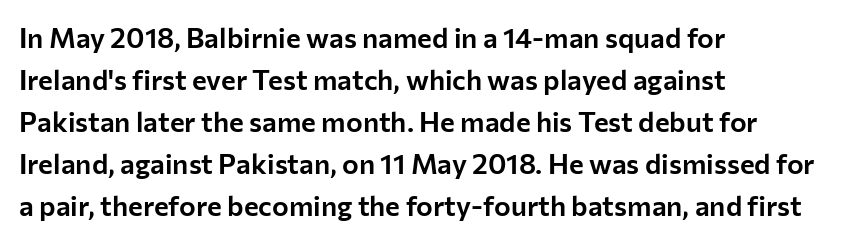
Q: Is the text italic (slanted)? A: No, it is upright.
Q: Is the typeface a serif or a sans-serif typeface? A: Sans-serif.
Q: Is the text underlined? A: No.
Q: How is the paragraph aligned? A: Left-aligned.
Q: Is the spacing between letters normal or unusually wide? A: Normal.
Q: Is the spacing between lines tight, normal or loose? A: Normal.
Q: Width (condensed, normal, or wide)? A: Normal.
Q: Stroke contrast? A: Low.
Q: x-height? A: Medium.
Q: Monospaced? A: No.
